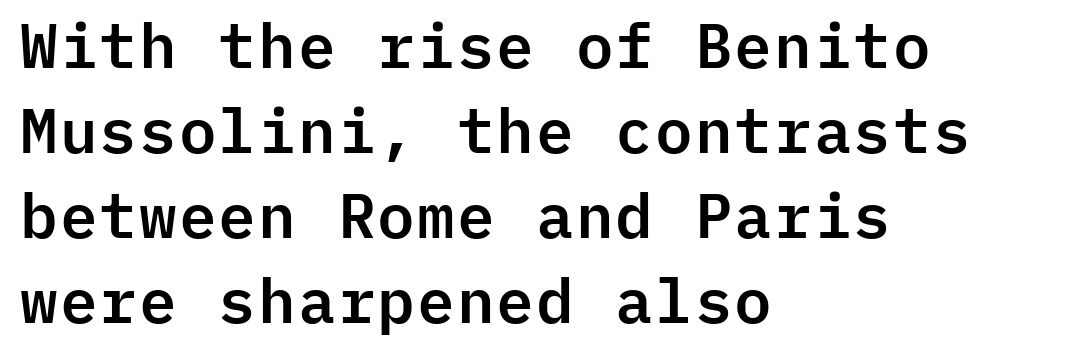
The passage shown has conventional tracking throughout. Leftover space on each line is placed entirely after the last word. Note: no serifs on the glyphs. Here the designer chose a console-style face with uniform glyph widths. Vertically, the passage feels balanced, rows spaced as you'd expect.
